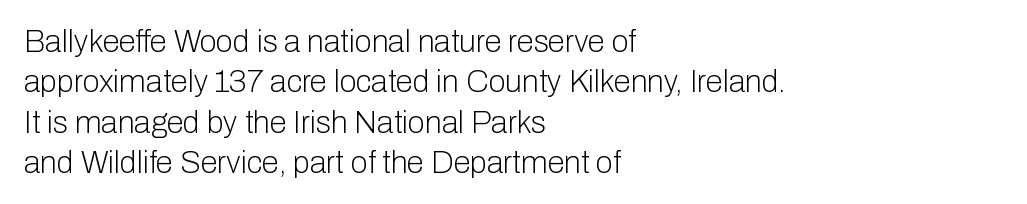
Here the designer chose a conventional face with non-uniform glyph widths. Notice how the stems are strictly vertical — no italics here. Heaviness? Minimal to ordinary, like unemphasized prose. Typeset ragged right — the left edge is the straight one. Note: no serifs on the glyphs.
